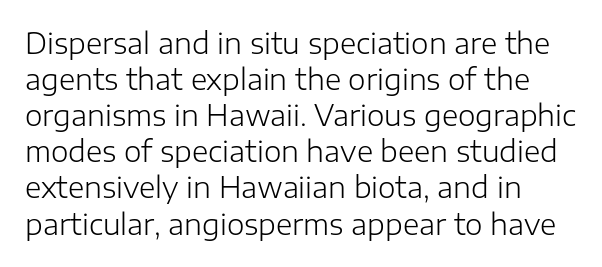
Q: Is the text bold? A: No.
Q: Is the text italic (slanted)? A: No, it is upright.
Q: Is the typeface a serif or a sans-serif typeface? A: Sans-serif.
Q: Is the text underlined? A: No.
Q: How is the paragraph aligned? A: Left-aligned.
Q: Is the spacing between letters normal or unusually wide? A: Normal.
Q: Is the spacing between lines tight, normal or loose? A: Normal.
Q: Width (condensed, normal, or wide)? A: Normal.
Q: Stroke contrast? A: Low.
Q: x-height? A: Medium.
Q: Monospaced? A: No.
